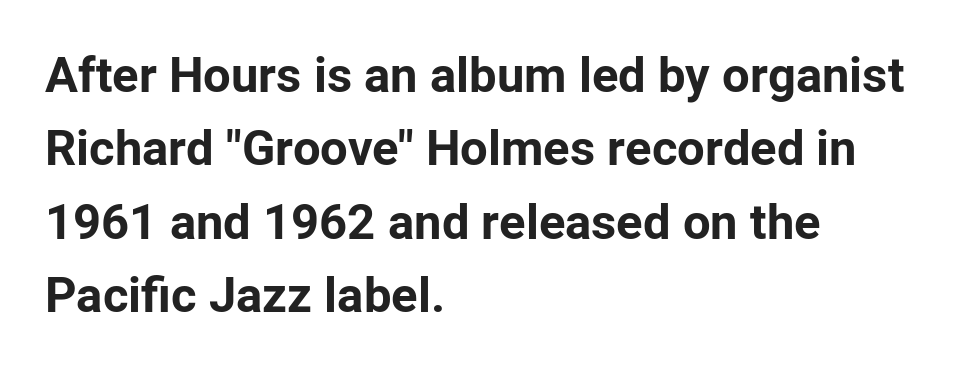
{"serif": "no", "italic": "no", "bold": "yes", "weight": "bold", "width": "normal", "stroke_contrast": "low", "x_height": "medium", "monospaced": "no", "underline": "no", "align": "left", "line_spacing": "normal", "line_spacing_ratio": 1.5, "letter_spacing": "normal", "letter_spacing_em": 0.0, "glyph_px": 49}
